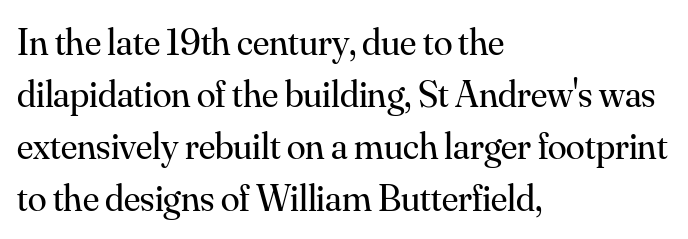
Q: Is the text bold? A: No.
Q: Is the text italic (slanted)? A: No, it is upright.
Q: Is the typeface a serif or a sans-serif typeface? A: Serif.
Q: Is the text underlined? A: No.
Q: How is the paragraph aligned? A: Left-aligned.
Q: Is the spacing between letters normal or unusually wide? A: Normal.
Q: Is the spacing between lines tight, normal or loose? A: Normal.
Q: Width (condensed, normal, or wide)? A: Normal.
Q: Stroke contrast? A: Medium.
Q: x-height? A: Small.
Q: Monospaced? A: No.
